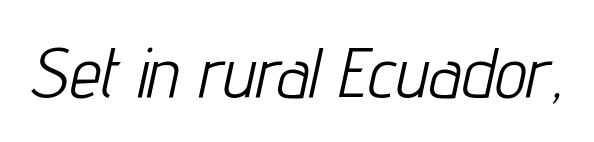
{"italic": "yes", "lean": "right", "slant_degrees": 12, "bold": "no", "weight": "light", "width": "condensed", "stroke_contrast": "low", "x_height": "medium", "monospaced": "no", "underline": "no", "letter_spacing": "normal", "letter_spacing_em": 0.0, "glyph_px": 71}
